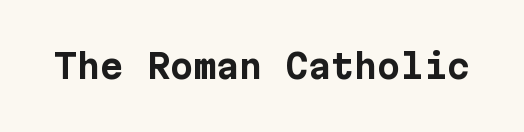
The image shows 33 px bold sans-serif type, upright; set normal letter spacing, not underlined; low stroke contrast and a medium x-height.
